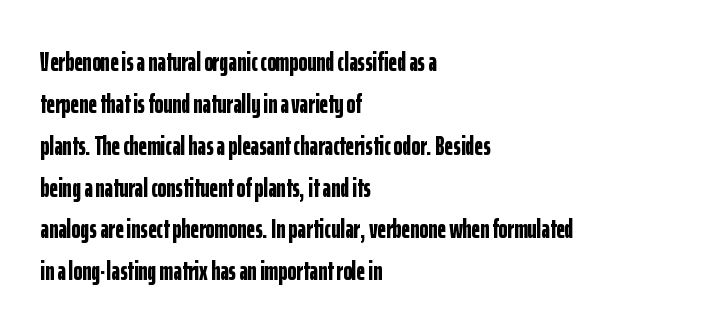
The image shows 27 px bold type, upright; set left-aligned, normal line spacing (1.55x), normal letter spacing, not underlined.
